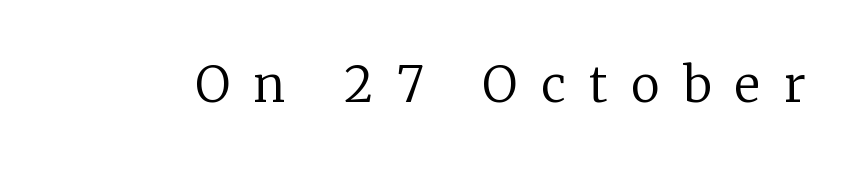
The image shows 49 px regular-weight serif type, upright; set unusually wide letter spacing (+0.48 em), not underlined; low stroke contrast and a medium x-height.
